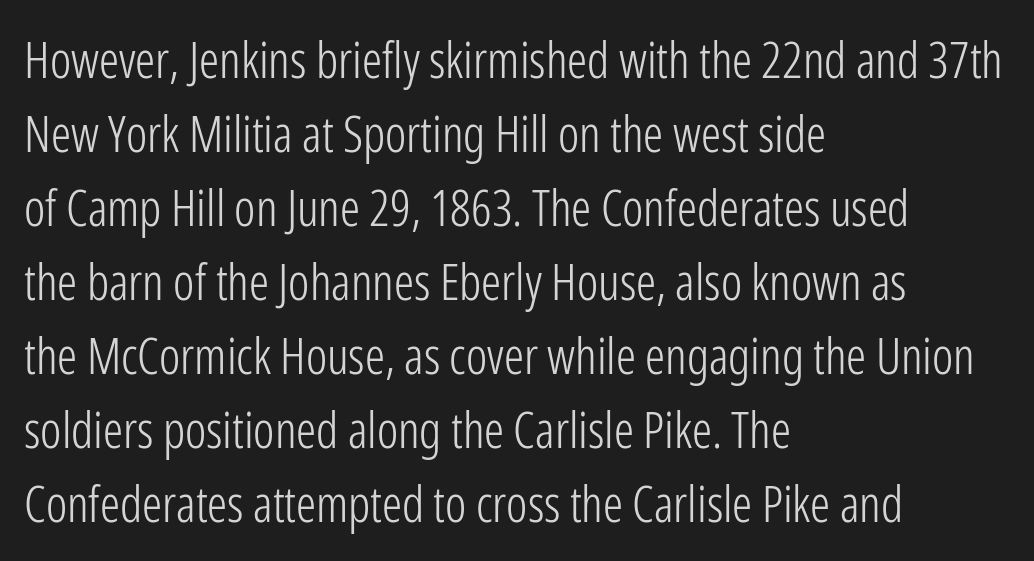
Q: Is the text bold? A: No.
Q: Is the text italic (slanted)? A: No, it is upright.
Q: Is the typeface a serif or a sans-serif typeface? A: Sans-serif.
Q: Is the text underlined? A: No.
Q: How is the paragraph aligned? A: Left-aligned.
Q: Is the spacing between letters normal or unusually wide? A: Normal.
Q: Is the spacing between lines tight, normal or loose? A: Normal.
Q: Width (condensed, normal, or wide)? A: Condensed.
Q: Stroke contrast? A: Low.
Q: x-height? A: Medium.
Q: Monospaced? A: No.
